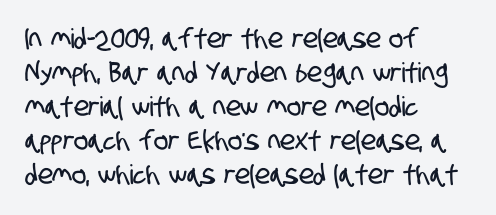
The image shows 27 px text type; set left-aligned, normal line spacing (1.26x), normal letter spacing, not underlined.
